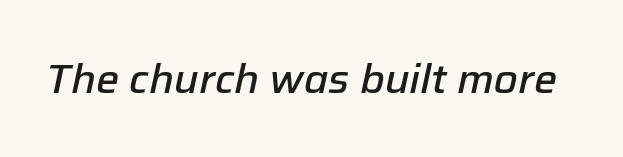
{"italic": "yes", "lean": "right", "slant_degrees": 12, "bold": "semi", "weight": "semibold", "width": "normal", "stroke_contrast": "low", "x_height": "medium", "monospaced": "no", "underline": "no", "letter_spacing": "normal", "letter_spacing_em": 0.0, "glyph_px": 41}
